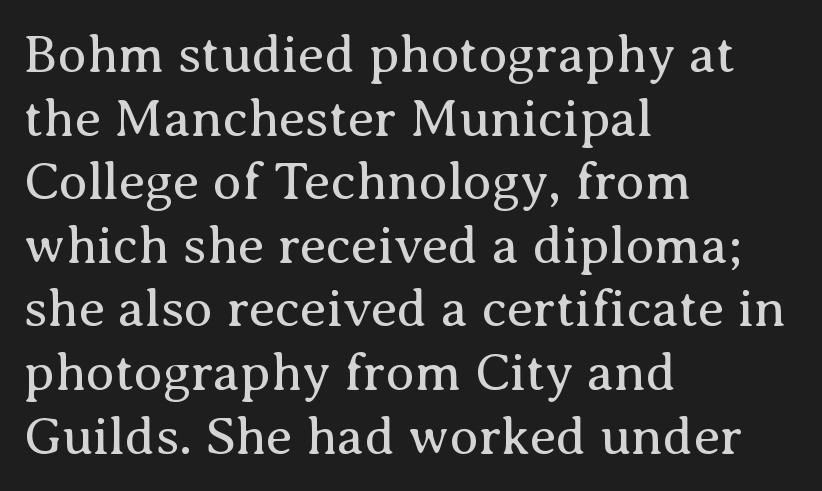
{"serif": "yes", "italic": "no", "bold": "no", "weight": "regular", "width": "normal", "stroke_contrast": "medium", "x_height": "medium", "monospaced": "no", "underline": "no", "align": "left", "line_spacing_ratio": 1.2, "letter_spacing": "normal", "letter_spacing_em": 0.0, "glyph_px": 53}
